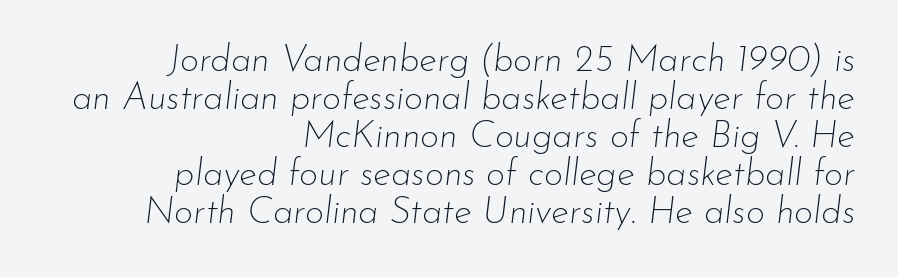
Q: Is the text bold? A: No.
Q: Is the text italic (slanted)? A: Yes, it leans right by about 7 degrees.
Q: Is the text underlined? A: No.
Q: How is the paragraph aligned? A: Right-aligned.
Q: Is the spacing between letters normal or unusually wide? A: Normal.
Q: Is the spacing between lines tight, normal or loose? A: Tight.
Q: Width (condensed, normal, or wide)? A: Normal.
Q: Stroke contrast? A: Low.
Q: x-height? A: Small.
Q: Monospaced? A: No.
